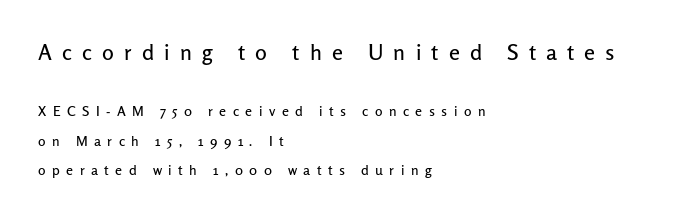
{"italic": "no", "underline": "no", "align": "left", "line_spacing": "loose", "line_spacing_ratio": 2.11, "letter_spacing": "wide", "letter_spacing_em": 0.46, "larger_block": "first", "size_ratio": 1.57, "glyph_px": 22}
